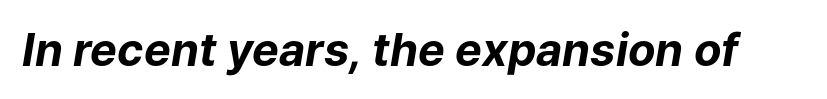
{"italic": "yes", "lean": "right", "slant_degrees": 9, "bold": "yes", "weight": "bold", "width": "normal", "stroke_contrast": "low", "x_height": "medium", "monospaced": "no", "underline": "no", "letter_spacing": "normal", "letter_spacing_em": 0.0, "glyph_px": 45}
